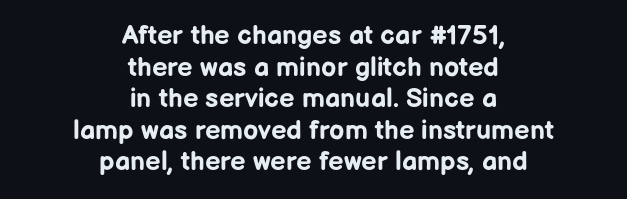
Q: Is the text bold? A: Yes.
Q: Is the text italic (slanted)? A: No, it is upright.
Q: Is the text underlined? A: No.
Q: How is the paragraph aligned? A: Centered.
Q: Is the spacing between letters normal or unusually wide? A: Normal.
